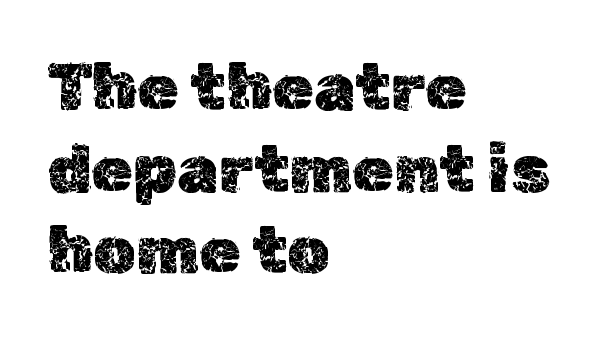
{"italic": "no", "width": "normal", "x_height": "medium", "monospaced": "no", "underline": "no", "align": "left", "line_spacing_ratio": 1.22, "letter_spacing": "normal", "letter_spacing_em": 0.0, "glyph_px": 67}
